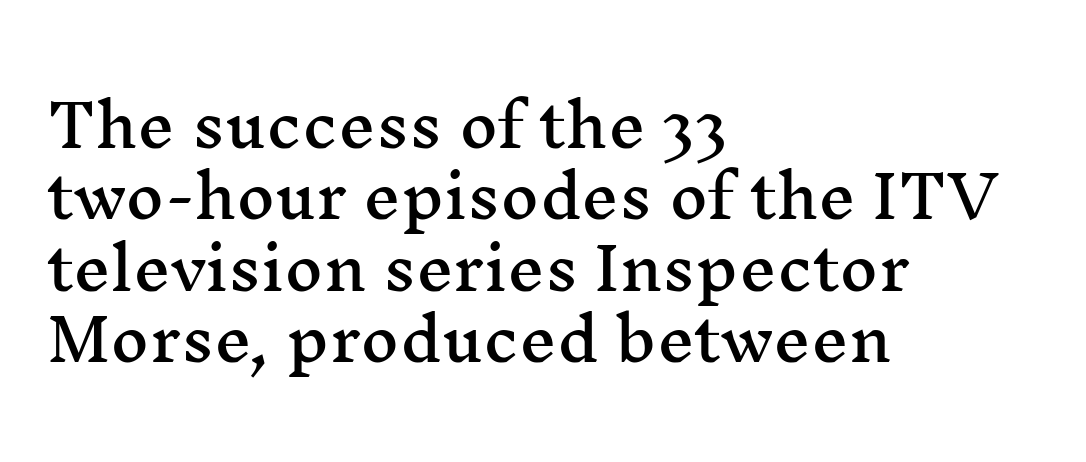
Here the designer chose a conventional face with non-uniform glyph widths. Are there feet on the stems? There are — it's a serif. The setting favours the left margin, as ordinary paragraphs usually do. Does the lettering tilt? It doesn't — this is upright. The string is rendered with underlining switched off.
